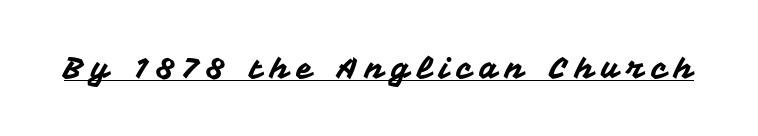
The image shows 30 px sans-serif type; set unusually wide letter spacing (+0.24 em), underlined; medium stroke contrast and a medium x-height.
